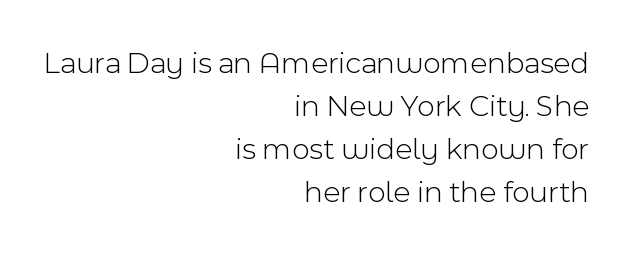
{"serif": "no", "italic": "no", "bold": "no", "weight": "light", "width": "normal", "x_height": "medium", "monospaced": "no", "underline": "no", "align": "right", "line_spacing": "normal", "line_spacing_ratio": 1.39, "letter_spacing": "normal", "letter_spacing_em": 0.0, "glyph_px": 31}
